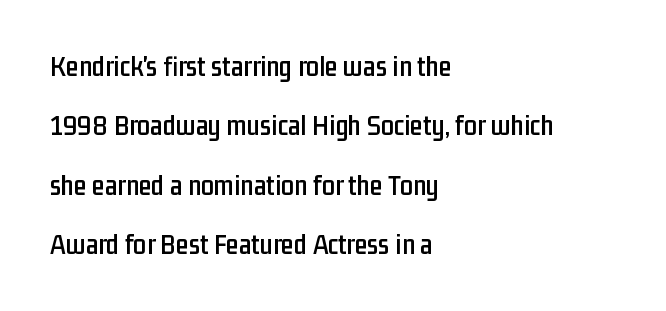
To sum up the face: it is a sans, with no serifs. The text block is weighted toward the left margin, trailing off unevenly rightward. If you measured baseline to baseline, you'd find a long distance. The rendering keeps characters at their native spacing. Every character sits straight up, as roman type does. Descenders are the only things crossing below the line.
